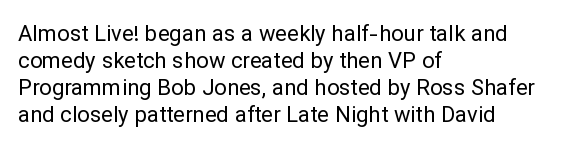
{"italic": "no", "bold": "no", "underline": "no", "align": "left", "line_spacing_ratio": 1.23, "letter_spacing": "normal", "letter_spacing_em": 0.0, "glyph_px": 22}
